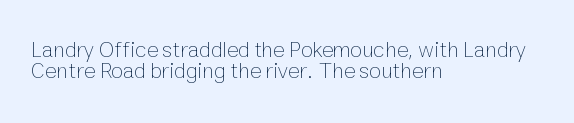
Q: Is the text bold? A: No.
Q: Is the text italic (slanted)? A: No, it is upright.
Q: Is the text underlined? A: No.
Q: How is the paragraph aligned? A: Left-aligned.
Q: Is the spacing between letters normal or unusually wide? A: Normal.
Q: Is the spacing between lines tight, normal or loose? A: Tight.
